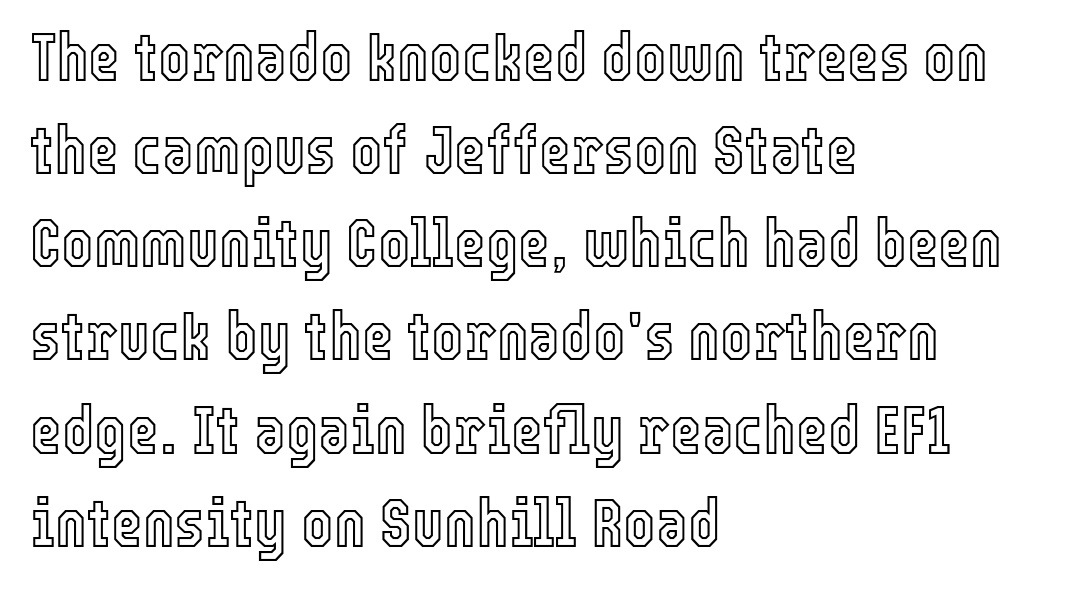
Descender tails drop into unmarked territory. The leading is moderate, giving the passage an even texture. Typeset ragged right — the left edge is the straight one. Nope, not italic — everything's standing straight. Spacing verdict: proportional, widths tailored to each character. What stands out about the letter spacing? Nothing — it is the standard amount.
